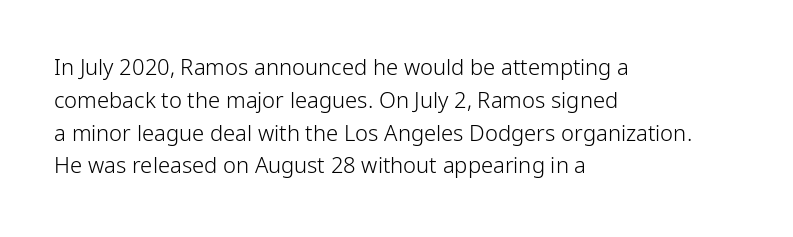
{"italic": "no", "bold": "no", "underline": "no", "align": "left", "line_spacing": "normal", "line_spacing_ratio": 1.49, "letter_spacing": "normal", "letter_spacing_em": 0.0, "glyph_px": 22}
